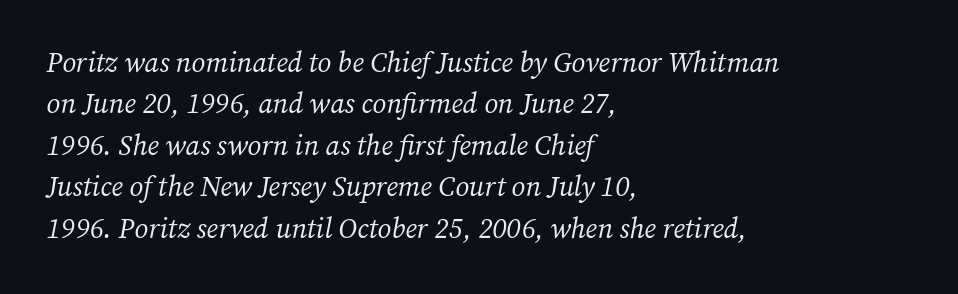
Reading down the column, the eye jumps a familiar distance to each next line. An italicized treatment has been applied to the whole sample. Check the space under the baseline: it is left empty. The face used here is proportionally spaced, like ordinary book or web type. Small tapered or slab feet sit at the stroke ends, so this counts as serif.
